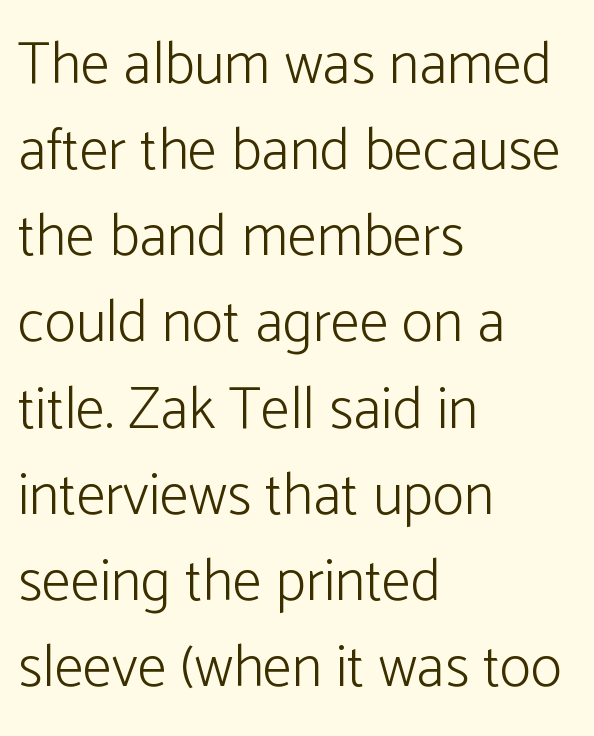
Q: Is the text bold? A: No.
Q: Is the text italic (slanted)? A: No, it is upright.
Q: Is the typeface a serif or a sans-serif typeface? A: Sans-serif.
Q: Is the text underlined? A: No.
Q: How is the paragraph aligned? A: Left-aligned.
Q: Is the spacing between letters normal or unusually wide? A: Normal.
Q: Is the spacing between lines tight, normal or loose? A: Normal.
Q: Width (condensed, normal, or wide)? A: Normal.
Q: Stroke contrast? A: Low.
Q: x-height? A: Medium.
Q: Monospaced? A: No.
